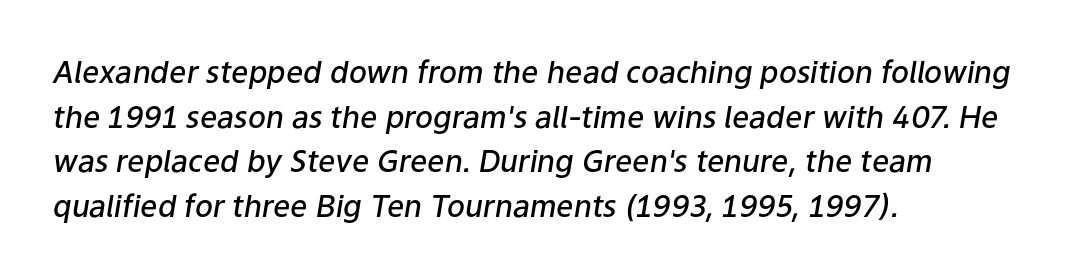
{"italic": "yes", "lean": "right", "slant_degrees": 9, "bold": "semi", "weight": "semibold", "width": "normal", "stroke_contrast": "low", "x_height": "medium", "monospaced": "no", "underline": "no", "align": "left", "line_spacing": "normal", "line_spacing_ratio": 1.49, "letter_spacing": "normal", "letter_spacing_em": 0.0, "glyph_px": 30}
